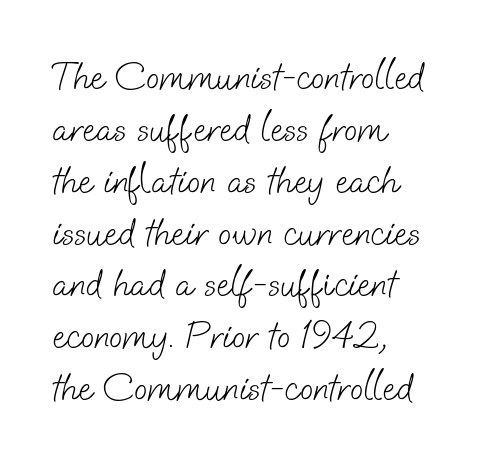
Compared with typical body copy, the letter spacing here is the same. One glance says typical: line gaps are just what's usual. You could not count columns in this text — the font is proportionally spaced. Type style note: lacks serifs. The setting favours the left margin, as ordinary paragraphs usually do.
